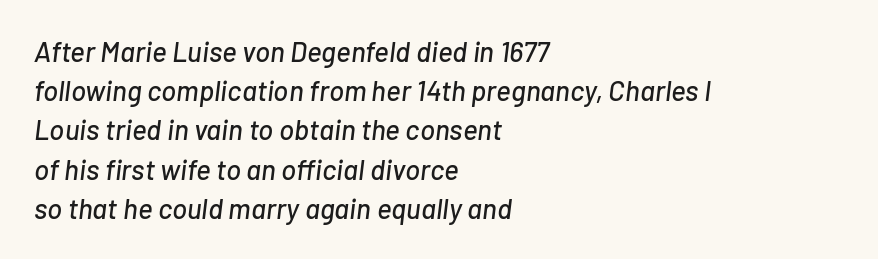
The image shows 28 px text type, italic (leaning right); set left-aligned, normal line spacing (1.4x), normal letter spacing, not underlined; low stroke contrast and a medium x-height.
